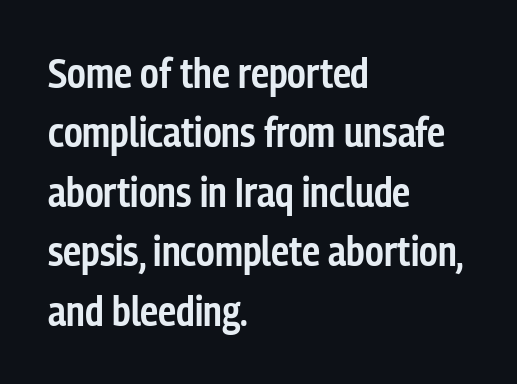
{"serif": "no", "italic": "no", "bold": "semi", "weight": "semibold", "width": "condensed", "stroke_contrast": "low", "x_height": "medium", "monospaced": "no", "underline": "no", "align": "left", "line_spacing": "normal", "line_spacing_ratio": 1.45, "letter_spacing": "normal", "letter_spacing_em": 0.0, "glyph_px": 41}
